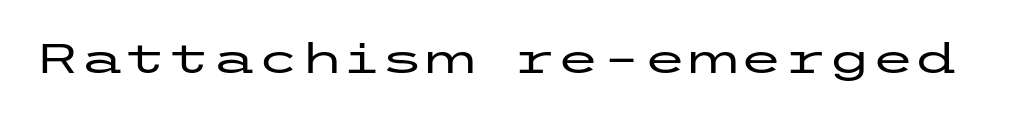
Q: Is the text italic (slanted)? A: No, it is upright.
Q: Is the typeface a serif or a sans-serif typeface? A: Sans-serif.
Q: Is the text underlined? A: No.
Q: Is the spacing between letters normal or unusually wide? A: Normal.
Q: Width (condensed, normal, or wide)? A: Wide.
Q: Stroke contrast? A: Low.
Q: x-height? A: Medium.
